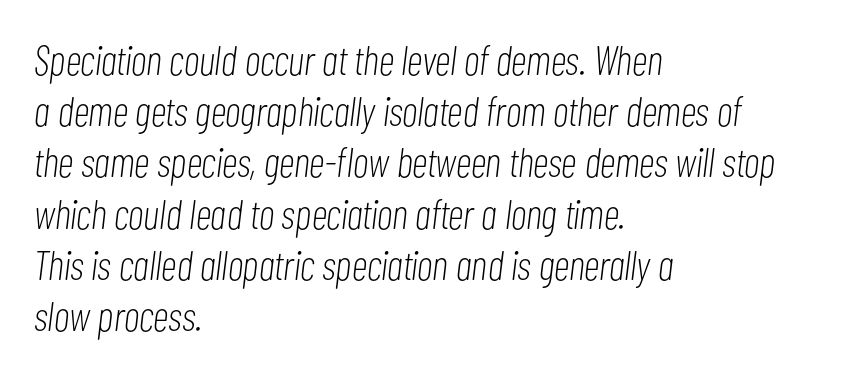
Q: Is the text bold? A: No.
Q: Is the text italic (slanted)? A: Yes, it leans right by about 7 degrees.
Q: Is the text underlined? A: No.
Q: How is the paragraph aligned? A: Left-aligned.
Q: Is the spacing between letters normal or unusually wide? A: Normal.
Q: Is the spacing between lines tight, normal or loose? A: Normal.
Q: Width (condensed, normal, or wide)? A: Condensed.
Q: Stroke contrast? A: Low.
Q: x-height? A: Medium.
Q: Monospaced? A: No.
